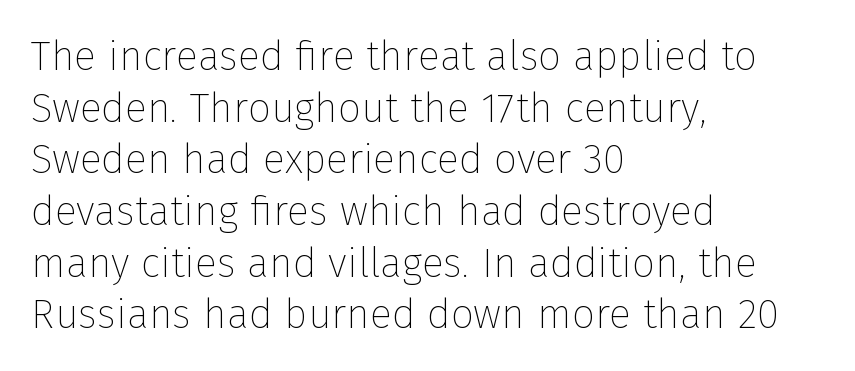
{"serif": "no", "italic": "no", "bold": "no", "weight": "thin", "width": "normal", "stroke_contrast": "low", "x_height": "medium", "monospaced": "no", "underline": "no", "align": "left", "line_spacing": "normal", "line_spacing_ratio": 1.26, "letter_spacing": "normal", "letter_spacing_em": 0.0, "glyph_px": 41}
